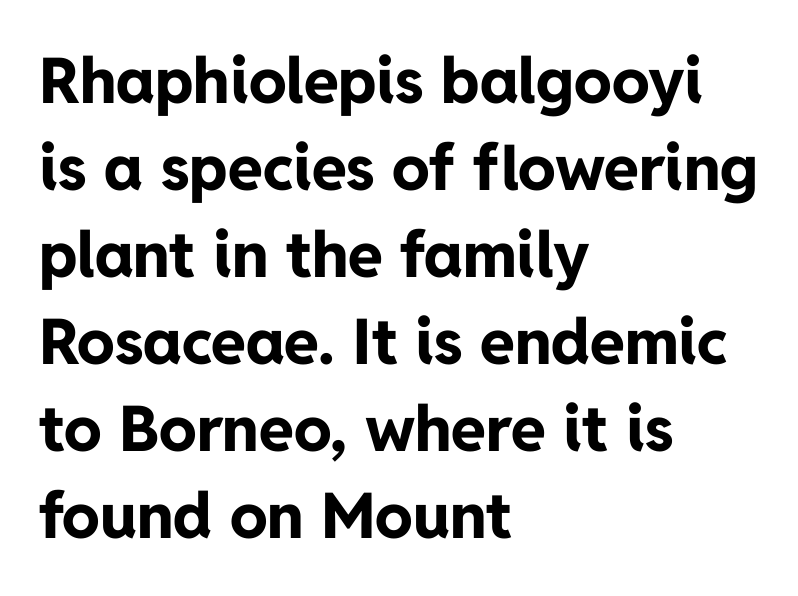
{"serif": "no", "italic": "no", "bold": "yes", "weight": "bold", "width": "normal", "stroke_contrast": "low", "x_height": "medium", "monospaced": "no", "underline": "no", "align": "left", "line_spacing": "normal", "line_spacing_ratio": 1.38, "letter_spacing": "normal", "letter_spacing_em": 0.0, "glyph_px": 63}
